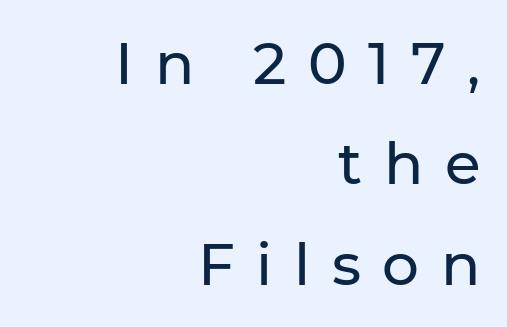
Q: Is the text italic (slanted)? A: No, it is upright.
Q: Is the typeface a serif or a sans-serif typeface? A: Sans-serif.
Q: Is the text underlined? A: No.
Q: How is the paragraph aligned? A: Right-aligned.
Q: Is the spacing between letters normal or unusually wide? A: Unusually wide.
Q: Width (condensed, normal, or wide)? A: Normal.
Q: Stroke contrast? A: Low.
Q: x-height? A: Medium.
Q: Monospaced? A: No.
